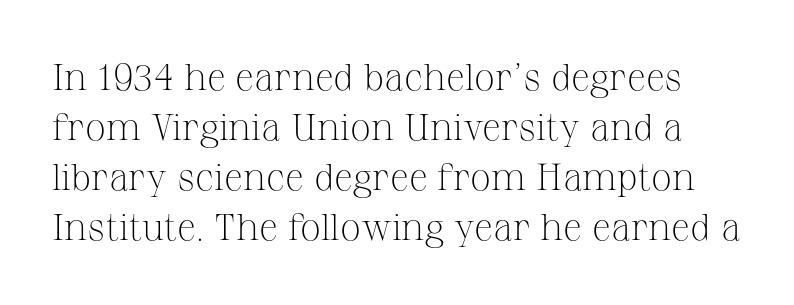
Is the stroke heavy? The answer is a plain regular-or-lighter. Does the lettering tilt? It doesn't — this is upright. Inter-character spacing is left at the font's built-in metrics. Type without underlining.
